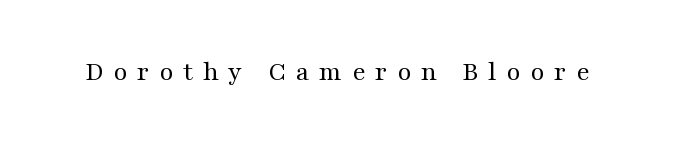
The image shows 28 px regular-weight, wide serif type, upright; set unusually wide letter spacing (+0.35 em), not underlined; medium stroke contrast and a medium x-height.
